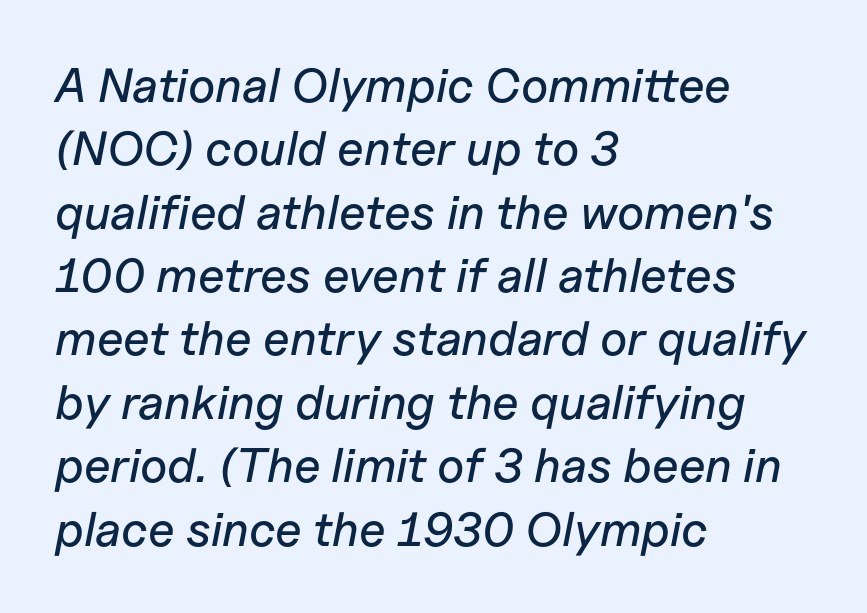
Words appear dense and cohesive because spacing is normal. Reading down the block, your eye returns to a fixed left position each line. The axis of the letterforms is tilted away from vertical. Think of a printed novel: that variable character pitch is what you see here.
